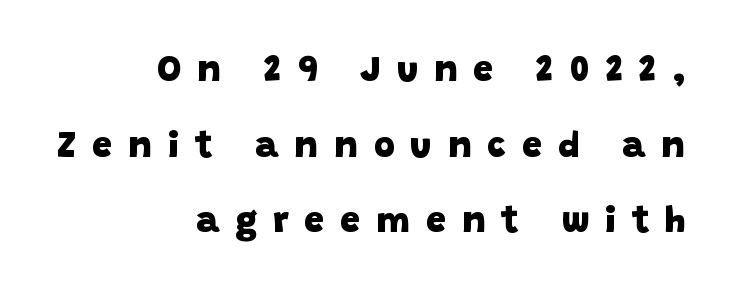
The image shows 36 px heavy sans-serif type; set right-aligned, loose line spacing (2.1x), unusually wide letter spacing (+0.44 em), not underlined; low stroke contrast and a large x-height.
